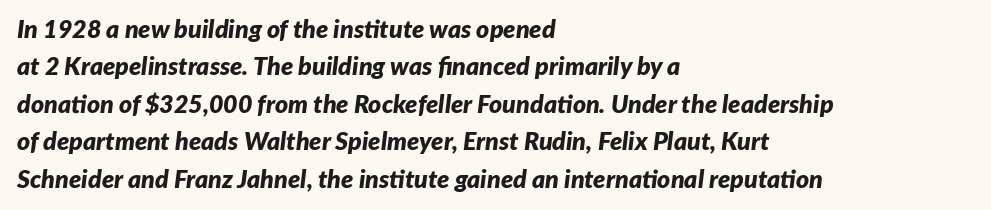
Q: Is the text bold? A: Yes.
Q: Is the text italic (slanted)? A: Yes, it leans right by about 7 degrees.
Q: Is the text underlined? A: No.
Q: How is the paragraph aligned? A: Left-aligned.
Q: Is the spacing between letters normal or unusually wide? A: Normal.
Q: Is the spacing between lines tight, normal or loose? A: Normal.
